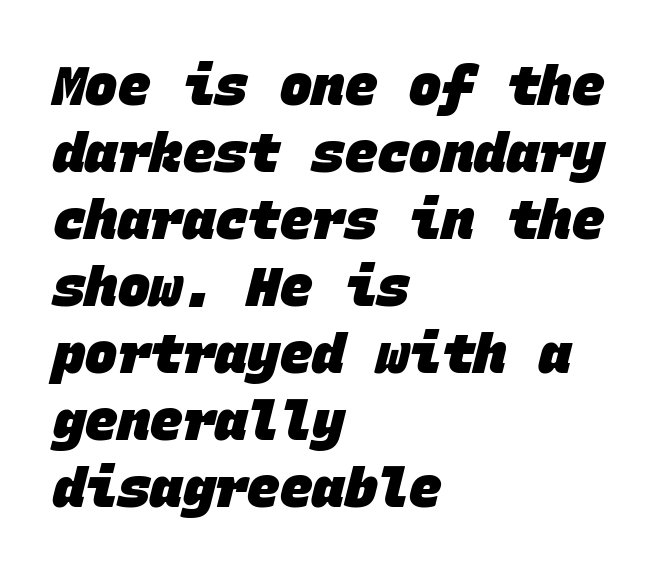
{"serif": "no", "bold": "yes", "weight": "heavy", "width": "normal", "stroke_contrast": "low", "x_height": "large", "monospaced": "yes", "underline": "no", "align": "left", "line_spacing_ratio": 1.24, "letter_spacing": "normal", "letter_spacing_em": 0.0, "glyph_px": 54}
